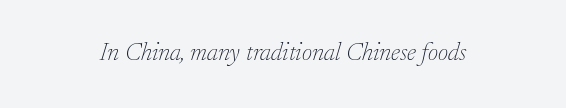
{"italic": "yes", "lean": "right", "slant_degrees": 17, "bold": "no", "underline": "no", "letter_spacing": "normal", "letter_spacing_em": 0.0, "glyph_px": 25}
